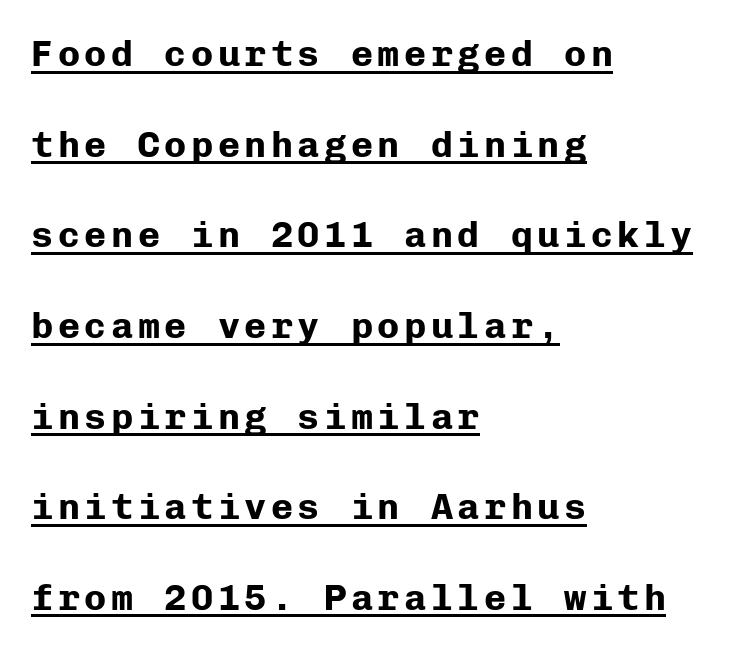
The image shows 37 px bold sans-serif type, upright, monospaced; set left-aligned, loose line spacing (2.45x), underlined; low stroke contrast and a medium x-height.
